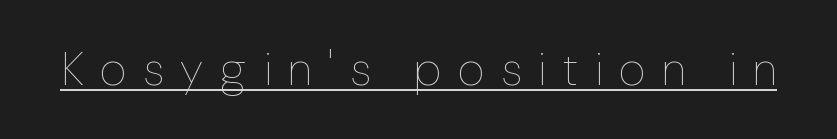
The rendering uses natural spacing where letterforms have individual widths. Posture: vertical. Look at the tracking — it's clearly loosened, letters drifting apart. The typesetter has applied underlining to the passage shown. The weight would be labelled regular, book, light, or lighter still.
